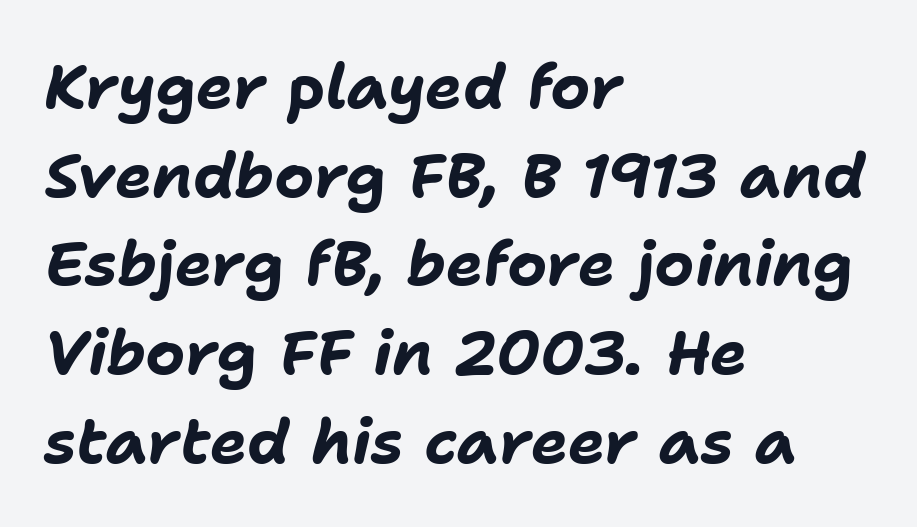
Words appear dense and cohesive because spacing is normal. Typeset ragged right — the left edge is the straight one. The glyphs look as if they've been sheared to an angle. Is this a fixed-width face? No — the glyphs have proportional, varying widths. Interline gaps are of average width in this sample.
